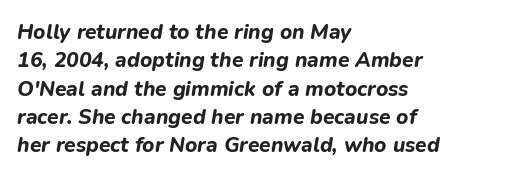
{"italic": "yes", "lean": "right", "slant_degrees": 9, "bold": "yes", "underline": "no", "align": "left", "line_spacing": "normal", "line_spacing_ratio": 1.35, "letter_spacing": "normal", "letter_spacing_em": 0.0, "glyph_px": 21}
